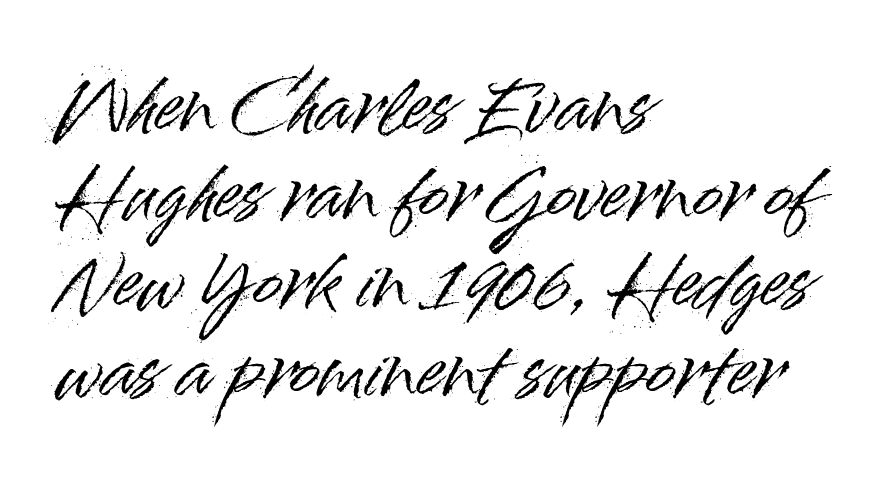
{"serif": "no", "width": "normal", "stroke_contrast": "high", "x_height": "small", "monospaced": "no", "underline": "no", "align": "left", "line_spacing": "normal", "line_spacing_ratio": 1.26, "letter_spacing": "normal", "letter_spacing_em": 0.0, "glyph_px": 70}
